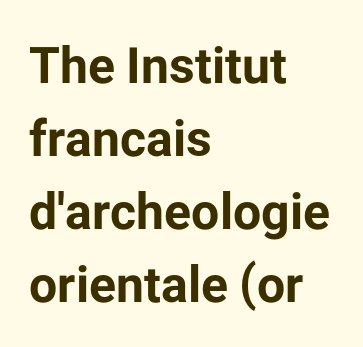
To sum up the face: it is a sans, with no serifs. Proportional: the letters do not fall into vertical columns. No italicization has been applied; the sample stays upright. Layout note: lines flush left.
